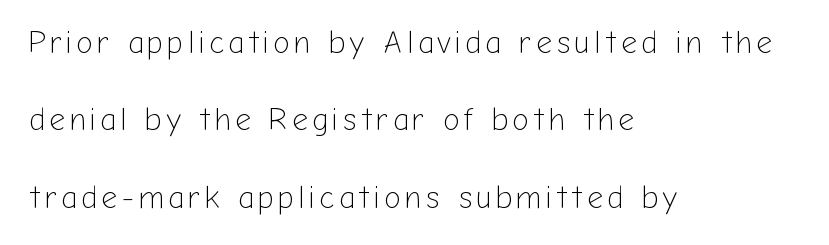
{"serif": "no", "italic": "no", "bold": "no", "weight": "light", "width": "normal", "stroke_contrast": "low", "x_height": "medium", "monospaced": "no", "underline": "no", "align": "left", "line_spacing": "loose", "line_spacing_ratio": 2.5, "glyph_px": 31}
